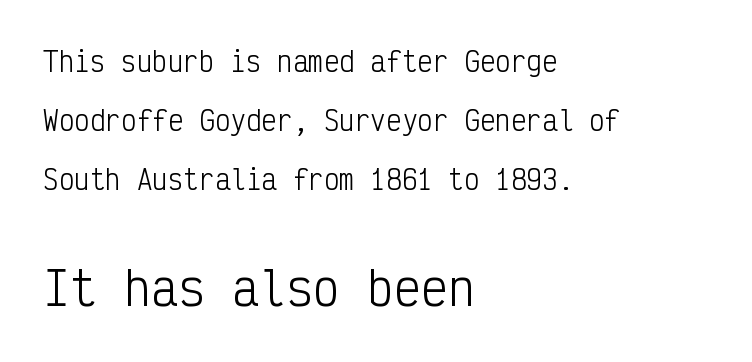
The image shows 45 px light, condensed sans-serif type, upright, monospaced; set left-aligned, loose line spacing (2.27x), normal letter spacing, not underlined; the second (bottom) block is 1.73x larger; low stroke contrast and a medium x-height.
